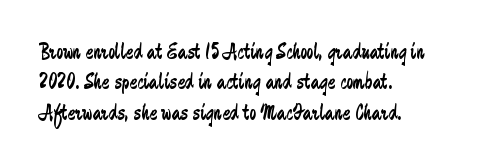
The space directly below the letters is spotless. Caption: standard tracking, unaltered. Vertically, the passage feels balanced, rows spaced as you'd expect.
